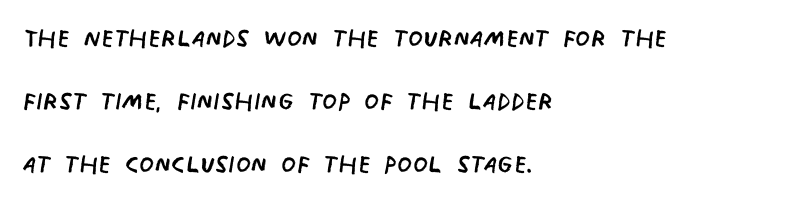
The image shows 34 px regular-weight, condensed sans-serif type; set left-aligned, line spacing 1.86x, normal letter spacing, not underlined; low stroke contrast and a large x-height.
